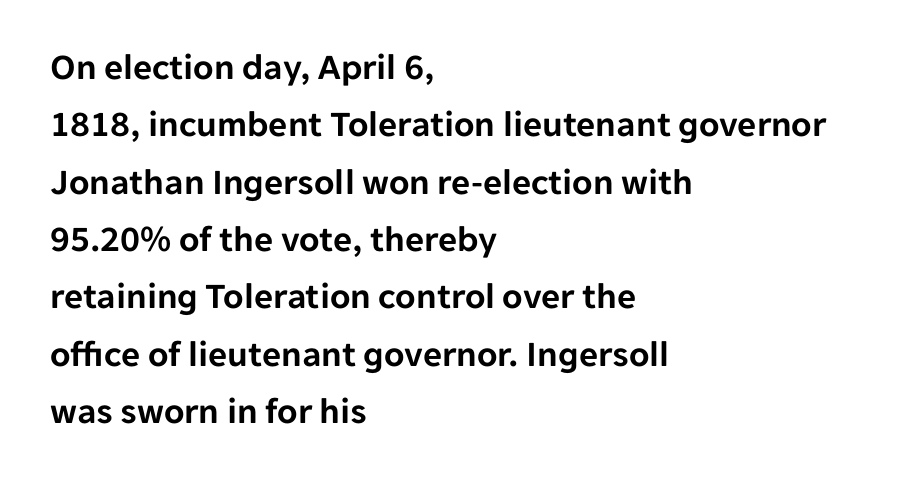
The image shows 37 px sans-serif type, upright; set left-aligned, normal line spacing (1.55x), normal letter spacing, not underlined; low stroke contrast and a medium x-height.
